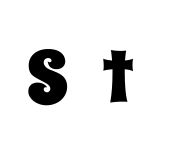
Q: Is the text italic (slanted)? A: No, it is upright.
Q: Is the text underlined? A: No.
Q: Is the spacing between letters normal or unusually wide? A: Unusually wide.
Q: Width (condensed, normal, or wide)? A: Condensed.
Q: Stroke contrast? A: Low.
Q: x-height? A: Large.
Q: Monospaced? A: No.
